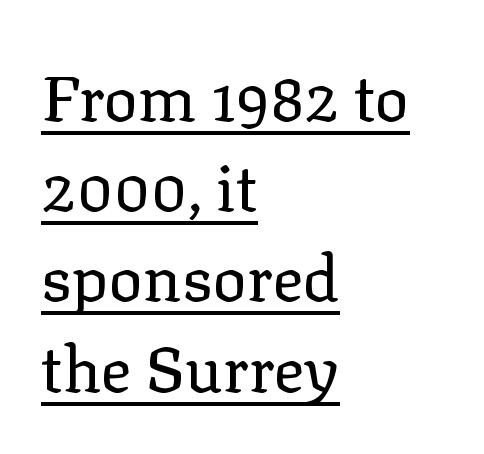
{"serif": "yes", "italic": "no", "bold": "no", "weight": "regular", "width": "normal", "stroke_contrast": "low", "x_height": "medium", "monospaced": "no", "underline": "yes", "align": "left", "line_spacing": "normal", "line_spacing_ratio": 1.41, "letter_spacing": "normal", "letter_spacing_em": 0.0, "glyph_px": 64}
